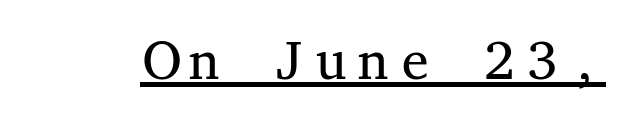
Q: Is the text bold? A: No.
Q: Is the text italic (slanted)? A: No, it is upright.
Q: Is the typeface a serif or a sans-serif typeface? A: Serif.
Q: Is the text underlined? A: Yes.
Q: Is the spacing between letters normal or unusually wide? A: Normal.
Q: Width (condensed, normal, or wide)? A: Wide.
Q: Stroke contrast? A: Medium.
Q: x-height? A: Medium.
Q: Monospaced? A: Yes.
